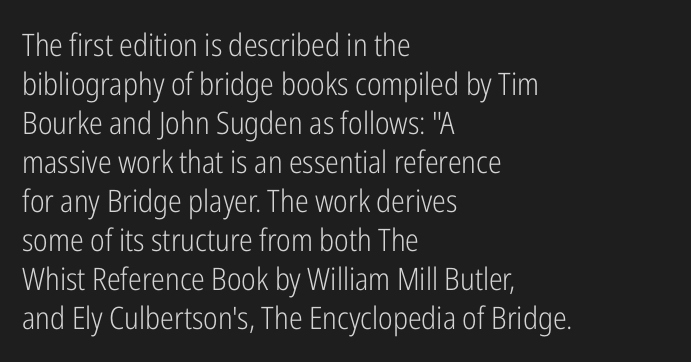
The image shows 31 px light, condensed sans-serif type, upright; set left-aligned, normal line spacing (1.26x), normal letter spacing, not underlined; low stroke contrast and a medium x-height.
